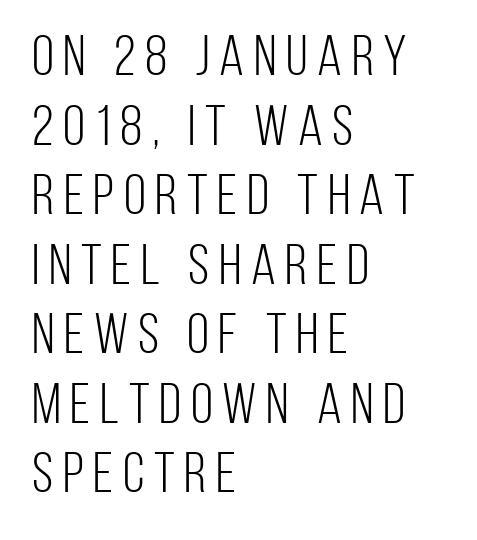
The image shows 57 px light, condensed sans-serif type, upright; set left-aligned, line spacing 1.22x, not underlined; low stroke contrast and a large x-height.
